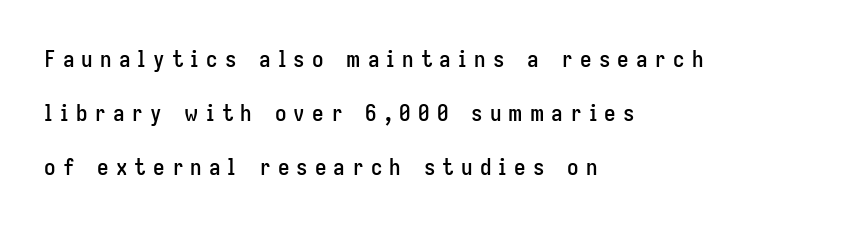
The image shows 23 px text type, upright; set left-aligned, loose line spacing (2.34x), unusually wide letter spacing (+0.31 em), not underlined.
